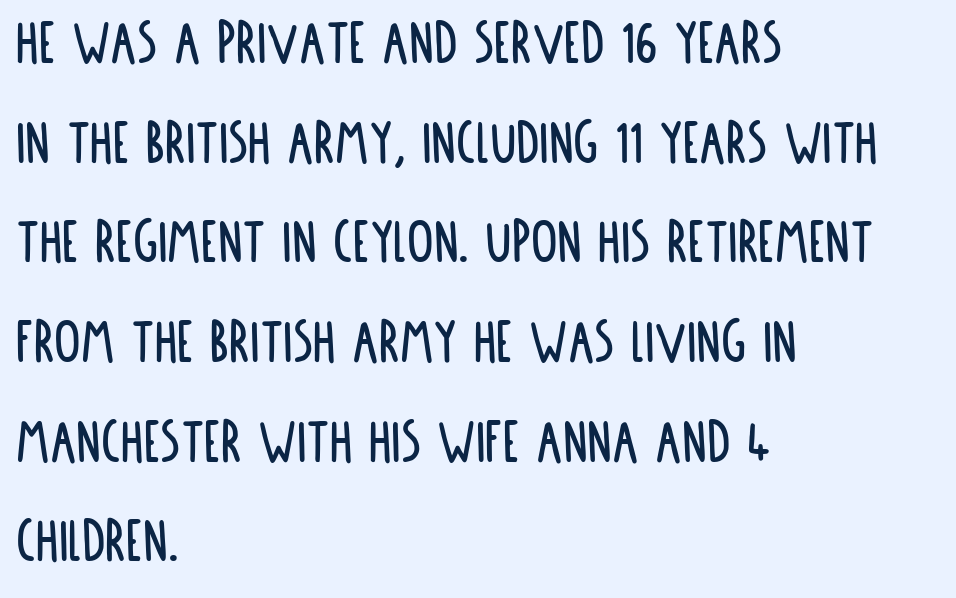
In terms of letterspacing, this is plain default setting. Layout note: lines flush left. The rendering uses natural spacing where letterforms have individual widths. Serifs: no, the terminals of the letterforms are clean. Notice how the stems are strictly vertical — no italics here. The string is rendered with underlining switched off.
